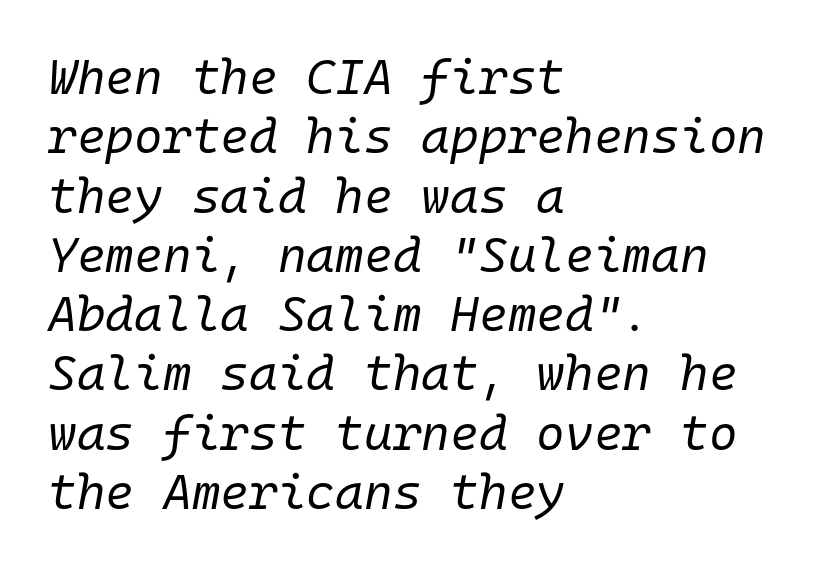
{"italic": "yes", "lean": "right", "slant_degrees": 10, "bold": "no", "weight": "regular", "width": "normal", "stroke_contrast": "low", "x_height": "medium", "monospaced": "yes", "underline": "no", "align": "left", "line_spacing_ratio": 1.21, "letter_spacing": "normal", "letter_spacing_em": 0.0, "glyph_px": 49}
